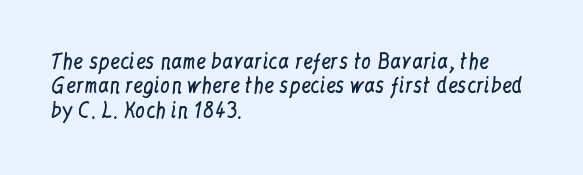
The image shows 20 px text type; set left-aligned, line spacing 1.22x, normal letter spacing, not underlined.
